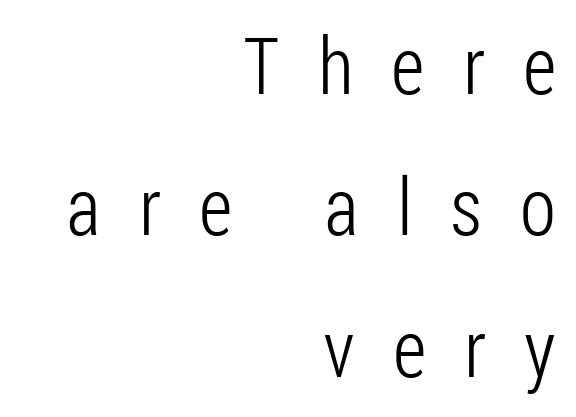
{"serif": "no", "italic": "no", "bold": "no", "weight": "light", "width": "condensed", "stroke_contrast": "low", "x_height": "medium", "monospaced": "no", "underline": "no", "align": "right", "line_spacing_ratio": 1.79, "letter_spacing": "wide", "letter_spacing_em": 0.48, "glyph_px": 79}
